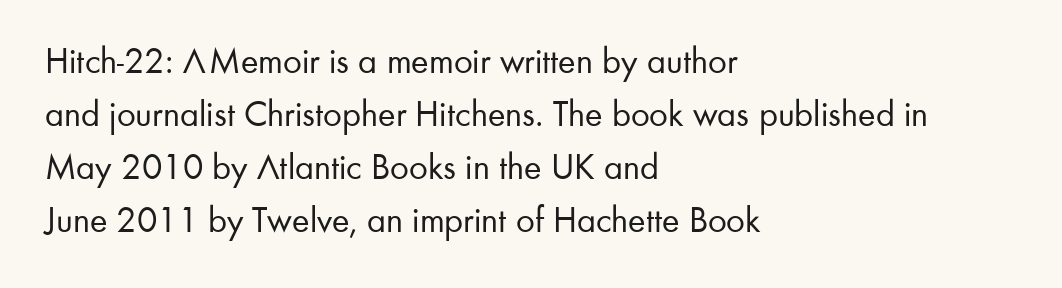
The rendering uses natural spacing where letterforms have individual widths. Decoration check: the copy has no underline. Weight: not bold — regular or lighter. There is no visible air inserted between adjacent glyphs. The letters carry no serifs — their stems end cleanly without finishing strokes.
